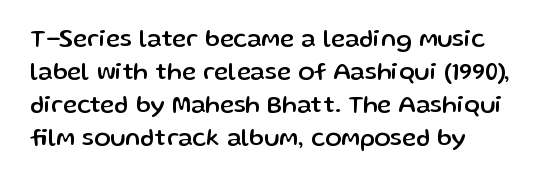
{"italic": "no", "underline": "no", "line_spacing": "normal", "line_spacing_ratio": 1.38, "letter_spacing": "normal", "letter_spacing_em": 0.0, "glyph_px": 24}
